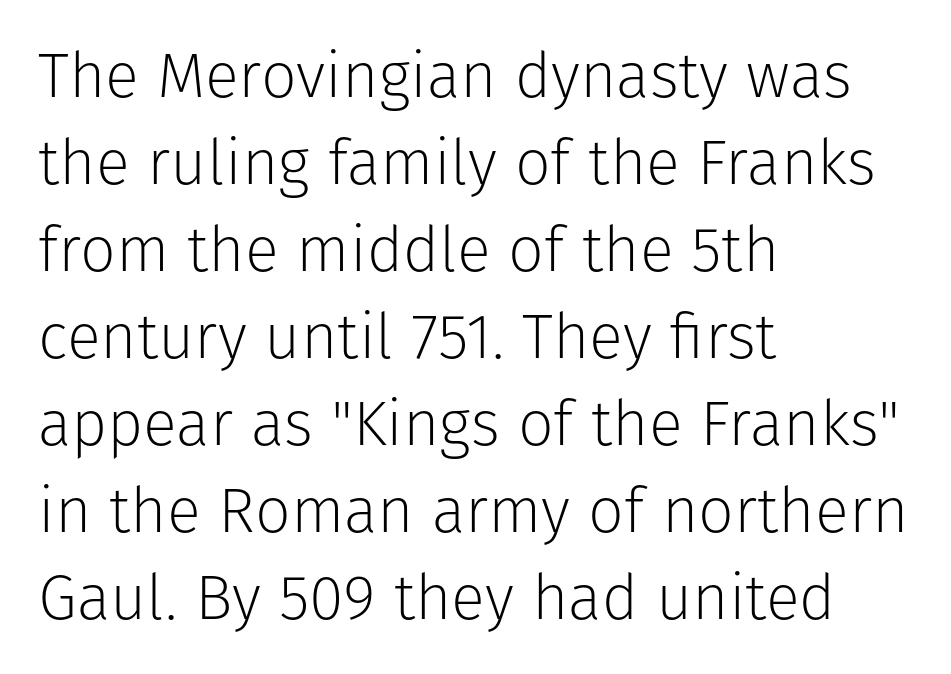
The zone under the glyphs is completely vacant. The gaps between neighbouring characters are ordinary and unremarkable. How would I describe the line gaps? Plain and ordinary. If you drew a line through each stem, it would be perfectly vertical. These lines are composed in type without serifs.
